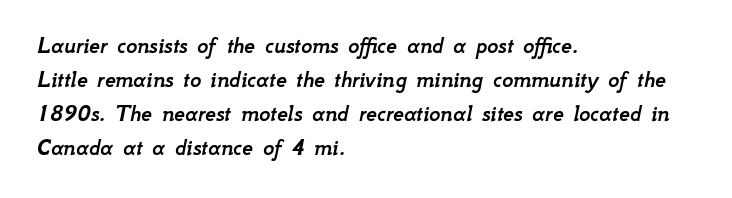
Q: Is the text italic (slanted)? A: Yes, it leans right by about 12 degrees.
Q: Is the text underlined? A: No.
Q: How is the paragraph aligned? A: Left-aligned.
Q: Is the spacing between letters normal or unusually wide? A: Normal.
Q: Is the spacing between lines tight, normal or loose? A: Normal.
